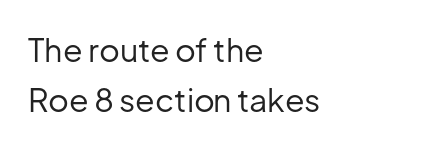
Q: Is the text bold? A: No.
Q: Is the text italic (slanted)? A: No, it is upright.
Q: Is the typeface a serif or a sans-serif typeface? A: Sans-serif.
Q: Is the text underlined? A: No.
Q: How is the paragraph aligned? A: Left-aligned.
Q: Is the spacing between letters normal or unusually wide? A: Normal.
Q: Is the spacing between lines tight, normal or loose? A: Normal.
Q: Width (condensed, normal, or wide)? A: Normal.
Q: Stroke contrast? A: Low.
Q: x-height? A: Medium.
Q: Monospaced? A: No.
